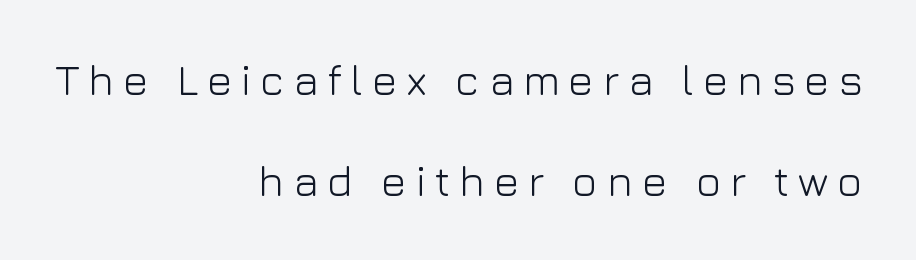
The image shows 43 px light sans-serif type, upright; set right-aligned, loose line spacing (2.35x), unusually wide letter spacing (+0.2 em), not underlined; low stroke contrast and a medium x-height.
